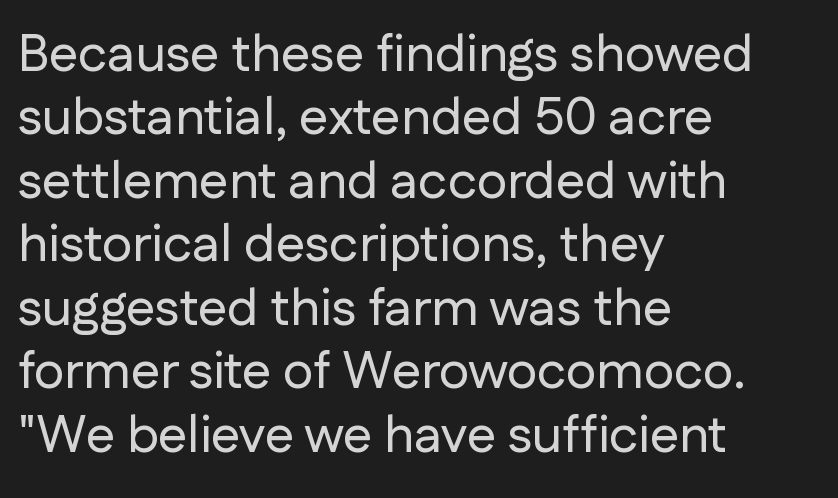
The setting favours the left margin, as ordinary paragraphs usually do. This rendering employs a face without finishing strokes, i.e., a sans-serif. Inter-character spacing is left at the font's built-in metrics. No word sits above an underline.
